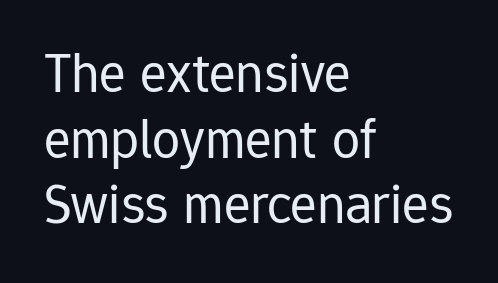
The image shows 56 px regular-weight sans-serif type, upright; set left-aligned, line spacing 1.17x, normal letter spacing, not underlined; low stroke contrast and a medium x-height.
